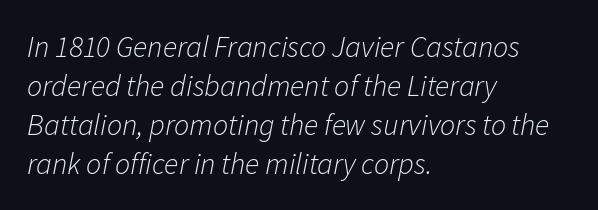
Q: Is the text bold? A: No.
Q: Is the text italic (slanted)? A: Yes, it leans right by about 11 degrees.
Q: Is the text underlined? A: No.
Q: How is the paragraph aligned? A: Left-aligned.
Q: Is the spacing between letters normal or unusually wide? A: Normal.
Q: Is the spacing between lines tight, normal or loose? A: Normal.
Q: Width (condensed, normal, or wide)? A: Normal.
Q: Stroke contrast? A: Low.
Q: x-height? A: Medium.
Q: Monospaced? A: No.
